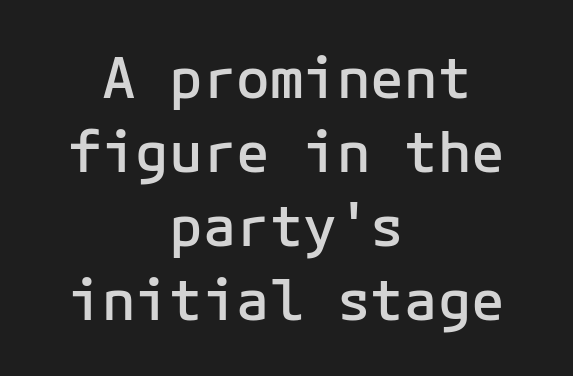
{"serif": "no", "italic": "no", "bold": "semi", "weight": "semibold", "width": "normal", "stroke_contrast": "low", "x_height": "medium", "underline": "no", "align": "center", "line_spacing": "normal", "line_spacing_ratio": 1.32, "letter_spacing": "normal", "letter_spacing_em": 0.0, "glyph_px": 56}
